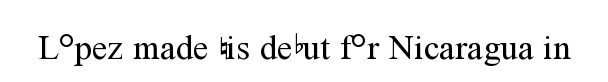
Letters have the restrained weight of plain body copy at most. Bare-footed words on every line. Standard letterfit; no display-style spreading of the glyphs. Do the characters align in a grid? No, the font is proportional. If you drew a line through each stem, it would be perfectly vertical. Serifs: yes, visible at the terminals of the letterforms.
